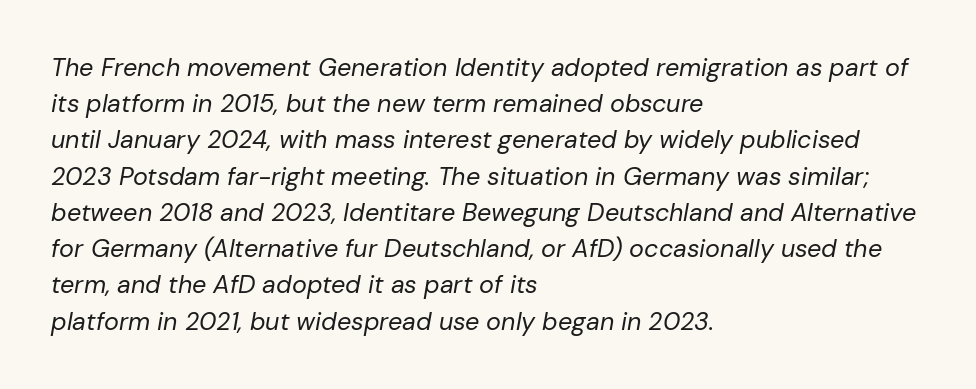
Q: Is the text bold? A: No.
Q: Is the text italic (slanted)? A: Yes, it leans right by about 10 degrees.
Q: Is the text underlined? A: No.
Q: How is the paragraph aligned? A: Left-aligned.
Q: Is the spacing between letters normal or unusually wide? A: Normal.
Q: Is the spacing between lines tight, normal or loose? A: Normal.
